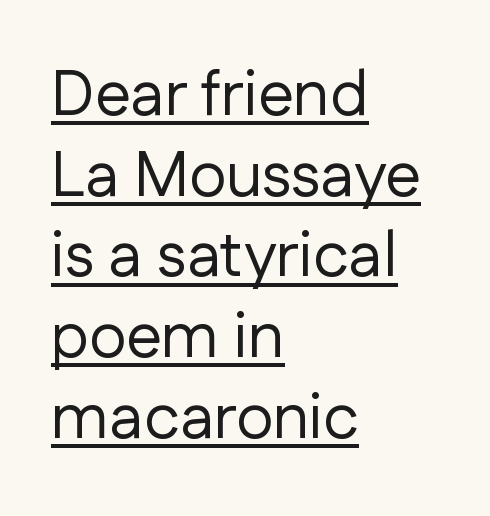
You can see a thin bar hugging the bottom of the glyphs. Each word holds together tightly as a unit, with standard inter-letter gaps. Letters have the restrained weight of plain body copy at most. Summary of vertical rhythm: regular, with standard interline spacing. Examine the stroke ends and you'll find no serifs. The specimen reads as upright at a glance.
